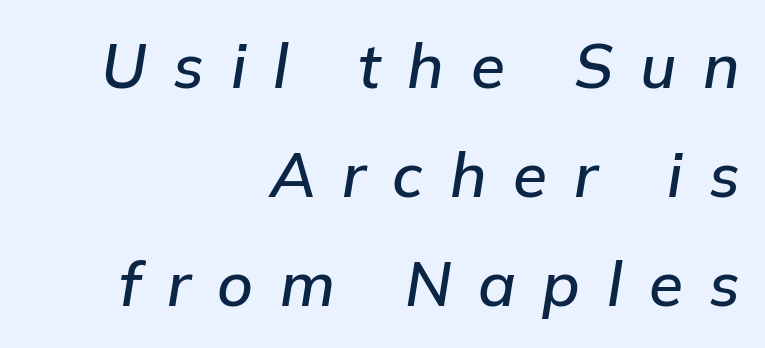
The image shows 62 px text type, italic (leaning right); set right-aligned, line spacing 1.76x, unusually wide letter spacing (+0.43 em), not underlined; low stroke contrast and a medium x-height.
